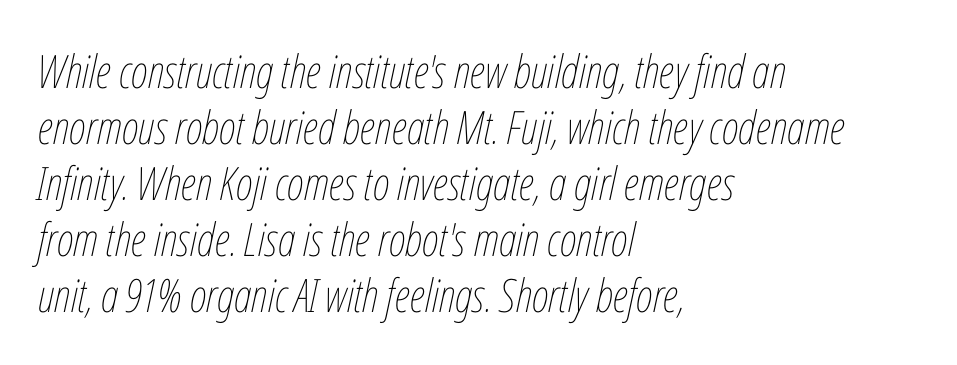
Students, note that the glyphs here touch the page at normal intervals. Slanted lettering throughout. The font sits on the lighter half of the weight spectrum, regular included. Plain, unruled lines of type. Each letter keeps its own natural width here, so spacing adapts to shape.
